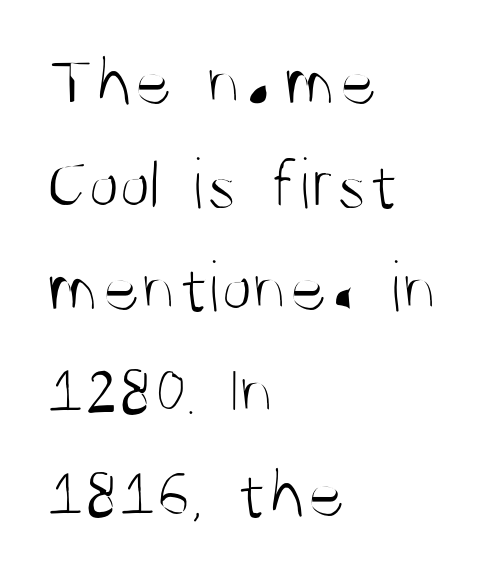
Each stroke keeps to a modest, everyday thickness or less. This is the regular roman posture of the typeface. Quick note: interline space is typical. Do the characters align in a grid? No, the font is proportional.
